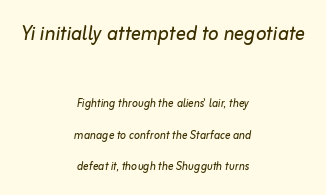
Q: Is the text bold? A: No.
Q: Is the text italic (slanted)? A: Yes, it leans right by about 10 degrees.
Q: Is the text underlined? A: No.
Q: How is the paragraph aligned? A: Centered.
Q: Is the spacing between letters normal or unusually wide? A: Normal.
Q: Is the spacing between lines tight, normal or loose? A: Loose.
Q: Which block of text is set in a larger size, the first (top) or the second (bottom)? A: The first (top) one.
